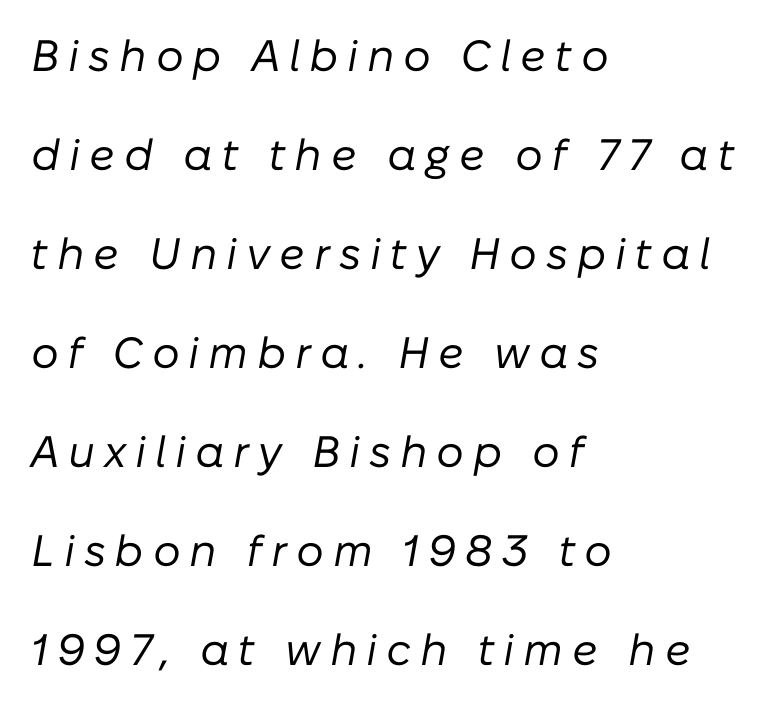
These lines stand farther apart than default settings would place them. This sample is left-justified, so line endings fall wherever the words run out. Tracking here is generous; glyphs stand well apart from one another. The foot of each line stays bare and open. The cut favours lightness, reaching ordinary text weight at its darkest. The face used here has a pronounced slope to its letters.
